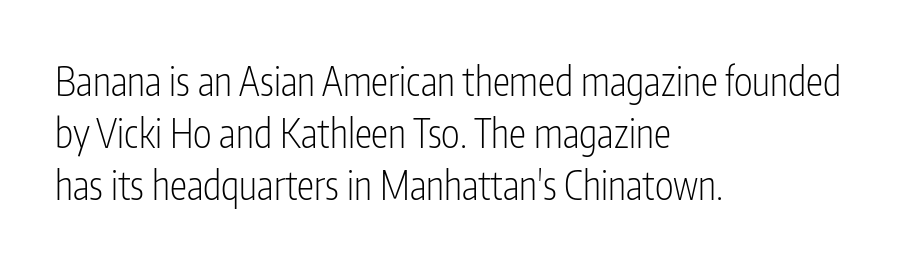
The image shows 39 px light, condensed sans-serif type, upright; set left-aligned, normal line spacing (1.33x), normal letter spacing, not underlined; low stroke contrast and a medium x-height.
